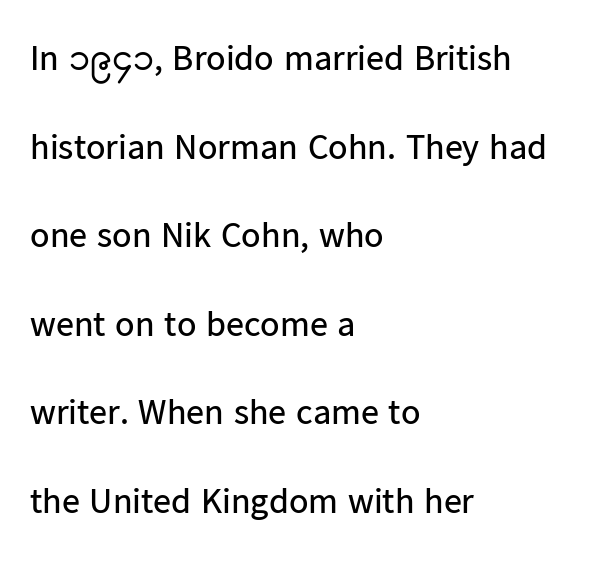
{"serif": "no", "italic": "no", "bold": "no", "weight": "regular", "width": "normal", "stroke_contrast": "low", "x_height": "medium", "monospaced": "no", "underline": "no", "align": "left", "line_spacing": "loose", "line_spacing_ratio": 2.46, "letter_spacing": "normal", "letter_spacing_em": 0.0, "glyph_px": 36}
